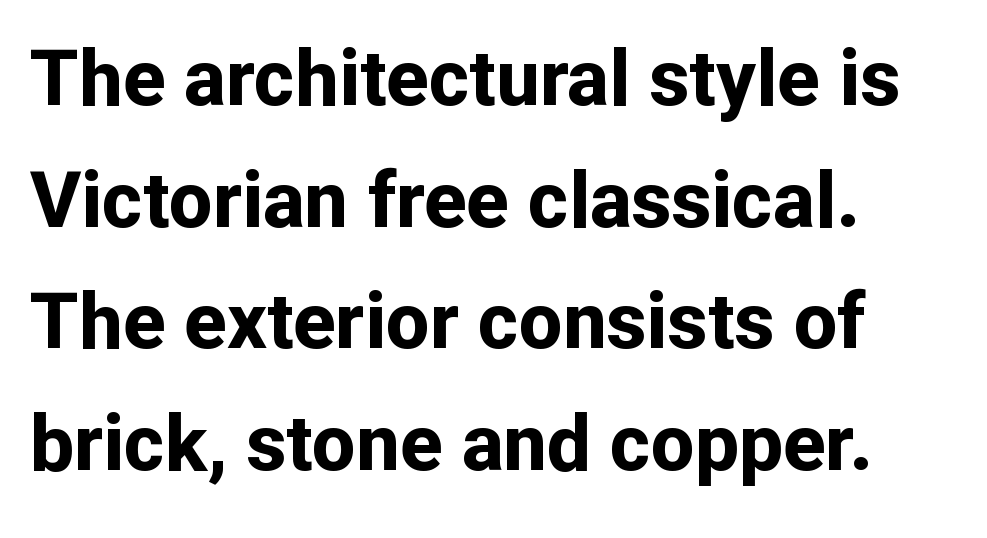
These lines sit exactly where default settings would place them. Check where the strokes stop: nothing finishes them off — pure sans. The words here are not underlined. Every stem runs plumb, perpendicular to the baseline. Looks like regular typesetting: each glyph gets only the width it needs. Teacher's note: observe the even left margin — that is flush-left alignment.
